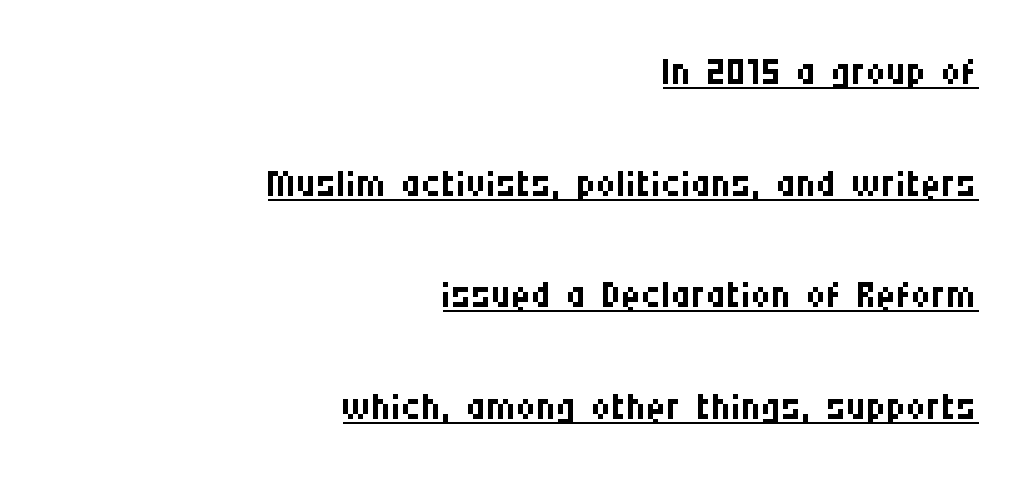
{"serif": "no", "italic": "no", "bold": "no", "weight": "regular", "width": "condensed", "stroke_contrast": "medium", "x_height": "large", "monospaced": "no", "underline": "yes", "align": "right", "line_spacing": "loose", "line_spacing_ratio": 2.03, "letter_spacing": "normal", "letter_spacing_em": 0.0, "glyph_px": 55}
